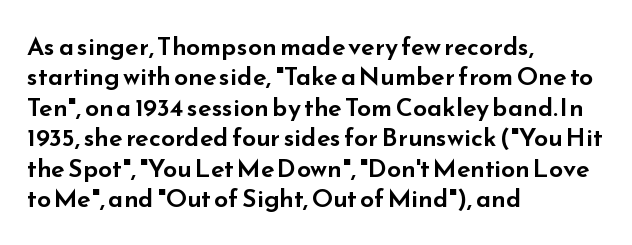
{"italic": "no", "underline": "no", "align": "left", "line_spacing_ratio": 1.22, "letter_spacing": "normal", "letter_spacing_em": 0.0, "glyph_px": 25}
